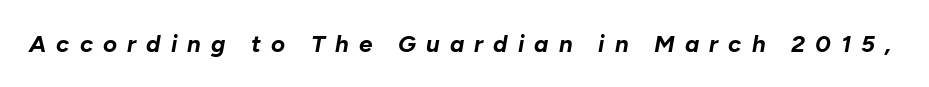
{"italic": "yes", "lean": "right", "slant_degrees": 10, "bold": "yes", "underline": "no", "letter_spacing": "wide", "letter_spacing_em": 0.42, "glyph_px": 24}
